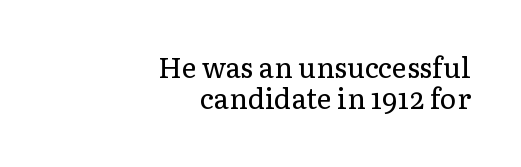
{"serif": "yes", "italic": "no", "bold": "no", "weight": "regular", "width": "normal", "stroke_contrast": "low", "x_height": "medium", "monospaced": "no", "underline": "no", "align": "right", "line_spacing": "tight", "line_spacing_ratio": 1.09, "letter_spacing": "normal", "letter_spacing_em": 0.0, "glyph_px": 28}
